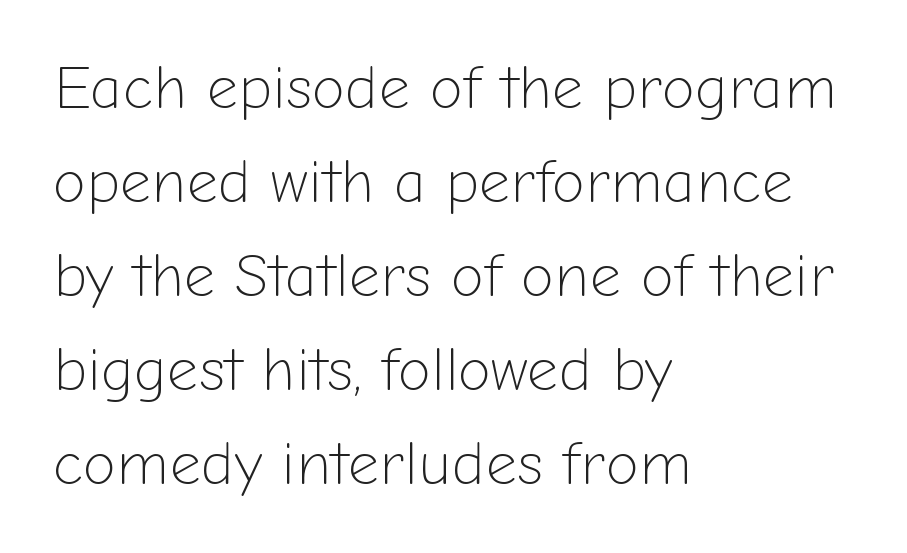
The image shows 61 px light sans-serif type, upright; set left-aligned, normal line spacing (1.54x), normal letter spacing, not underlined; low stroke contrast and a medium x-height.
